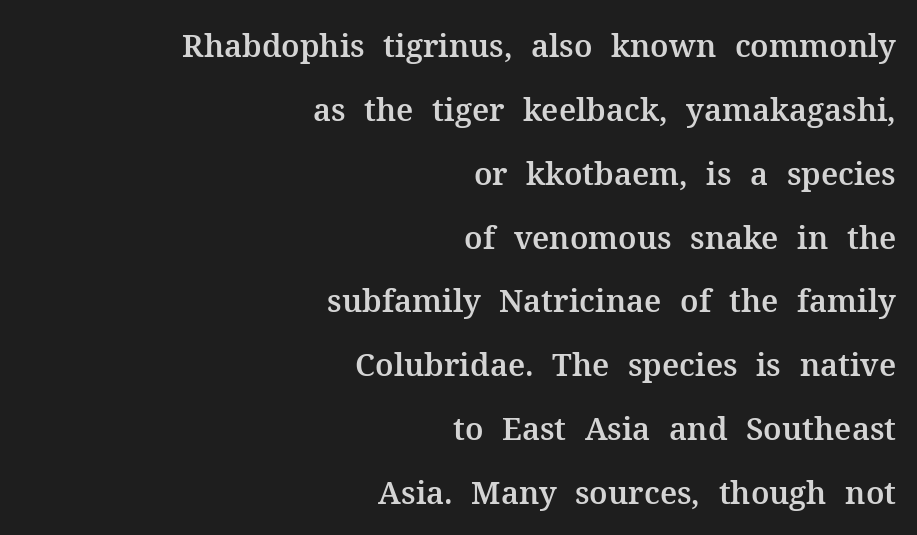
The letters advance in unequal steps, a hallmark of proportional type. The letters sit at their default tracking, neither squeezed nor spread. The strip under each line holds only bare page. In CSS terms this would be text-align: right. Ordinary non-slanted type is in use. The passage shown stacks its lines with a broad gap.
